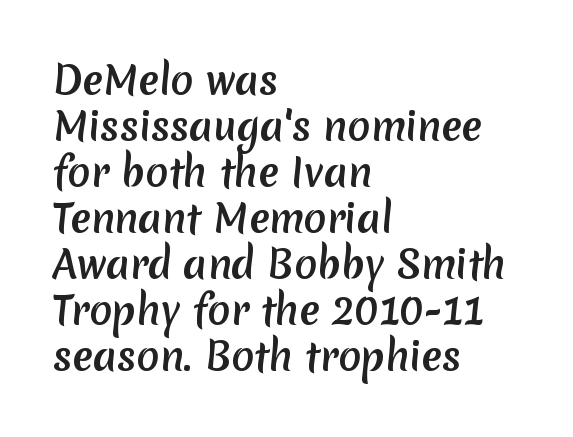
The image shows 38 px semibold sans-serif type; set left-aligned, line spacing 1.21x, normal letter spacing, not underlined; low stroke contrast and a medium x-height.
